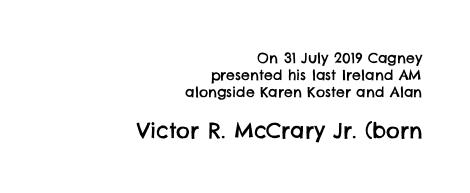
Line ends are locked; line starts wander. The face used here is rendered with its standard letterfit. The block sitting lower on the canvas is the one with enlarged characters. Check the space under the baseline: it is left empty.
